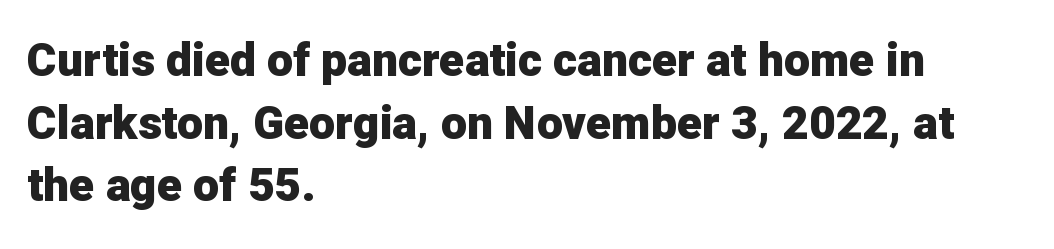
{"serif": "no", "italic": "no", "bold": "yes", "weight": "heavy", "width": "normal", "stroke_contrast": "low", "x_height": "medium", "monospaced": "no", "underline": "no", "align": "left", "line_spacing": "normal", "line_spacing_ratio": 1.36, "letter_spacing": "normal", "letter_spacing_em": 0.0, "glyph_px": 46}
